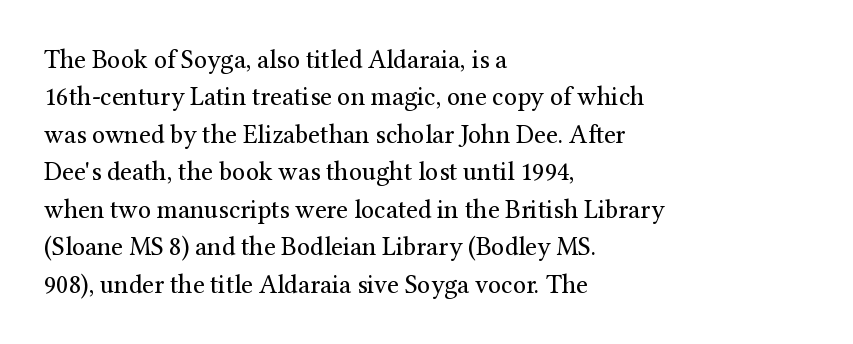
Q: Is the text bold? A: No.
Q: Is the text italic (slanted)? A: No, it is upright.
Q: Is the text underlined? A: No.
Q: How is the paragraph aligned? A: Left-aligned.
Q: Is the spacing between letters normal or unusually wide? A: Normal.
Q: Is the spacing between lines tight, normal or loose? A: Normal.
